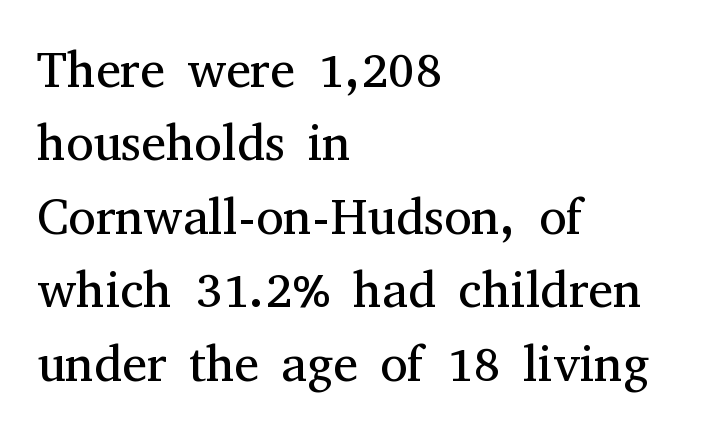
{"serif": "yes", "italic": "no", "bold": "no", "weight": "regular", "width": "normal", "stroke_contrast": "medium", "x_height": "medium", "monospaced": "no", "underline": "no", "align": "left", "line_spacing": "normal", "line_spacing_ratio": 1.47, "letter_spacing": "normal", "letter_spacing_em": 0.0, "glyph_px": 50}
